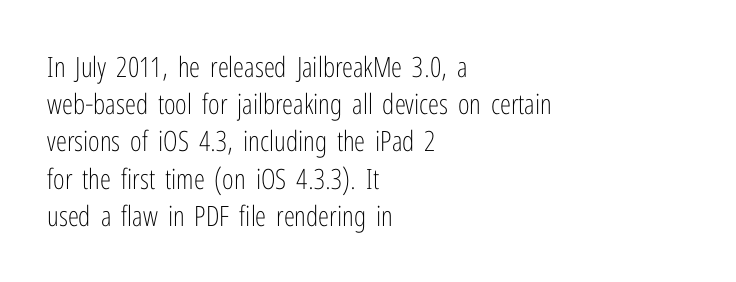
The lettering holds an erect, upright posture throughout. Default kerning and tracking; the words read as compact shapes. No word sits above an underline. Caption: face not bold, strokes unweighted. The leading is moderate, giving the passage an even texture.
